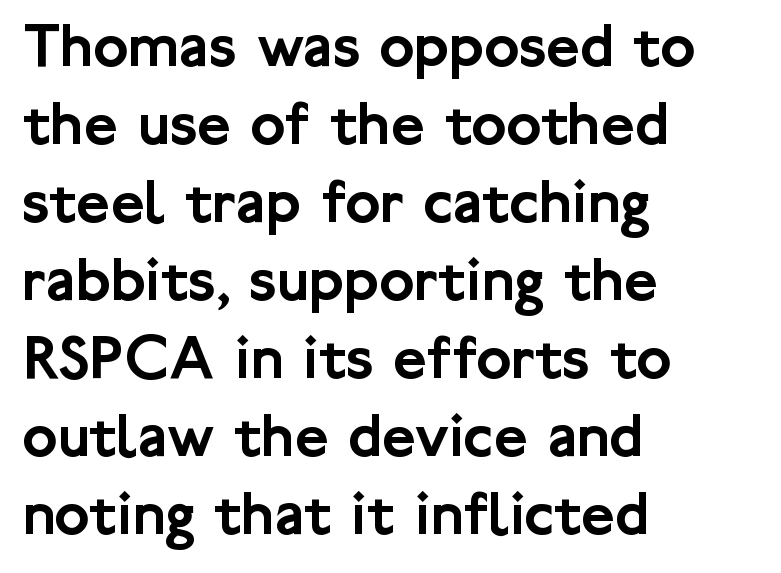
If you drew a line through each stem, it would be perfectly vertical. Think of a printed novel: that variable character pitch is what you see here. Letter spacing: default. Examine the stroke ends and you'll find no serifs. The foot of each line stays bare and open. These lines are set flush left with a ragged right edge.
